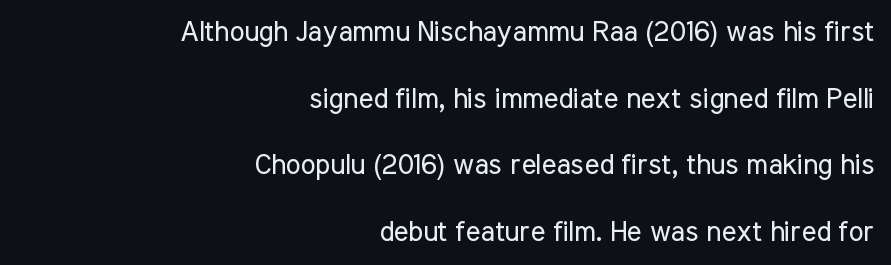
Q: Is the text bold? A: No.
Q: Is the text italic (slanted)? A: No, it is upright.
Q: Is the typeface a serif or a sans-serif typeface? A: Sans-serif.
Q: Is the text underlined? A: No.
Q: How is the paragraph aligned? A: Right-aligned.
Q: Is the spacing between letters normal or unusually wide? A: Normal.
Q: Is the spacing between lines tight, normal or loose? A: Loose.
Q: Width (condensed, normal, or wide)? A: Condensed.
Q: Stroke contrast? A: Low.
Q: x-height? A: Medium.
Q: Monospaced? A: No.
